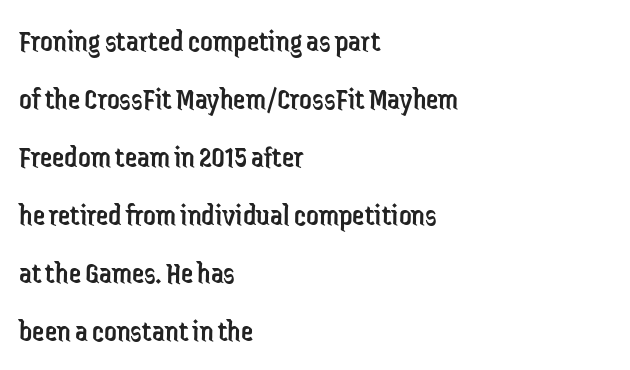
The face used here is rendered with its standard letterfit. Tall strokes in this sample are plumb rather than angled. Caption: multi-line text, flush left, ragged right. Ink coverage per letter is moderate at most.
